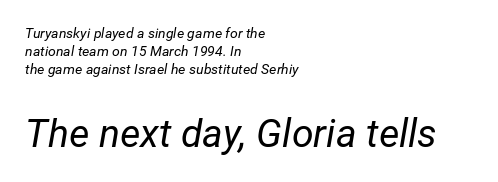
The image shows 39 px regular-weight type, italic (leaning right); set left-aligned, normal line spacing (1.28x), normal letter spacing, not underlined; the second (bottom) block is 2.79x larger; low stroke contrast and a medium x-height.
